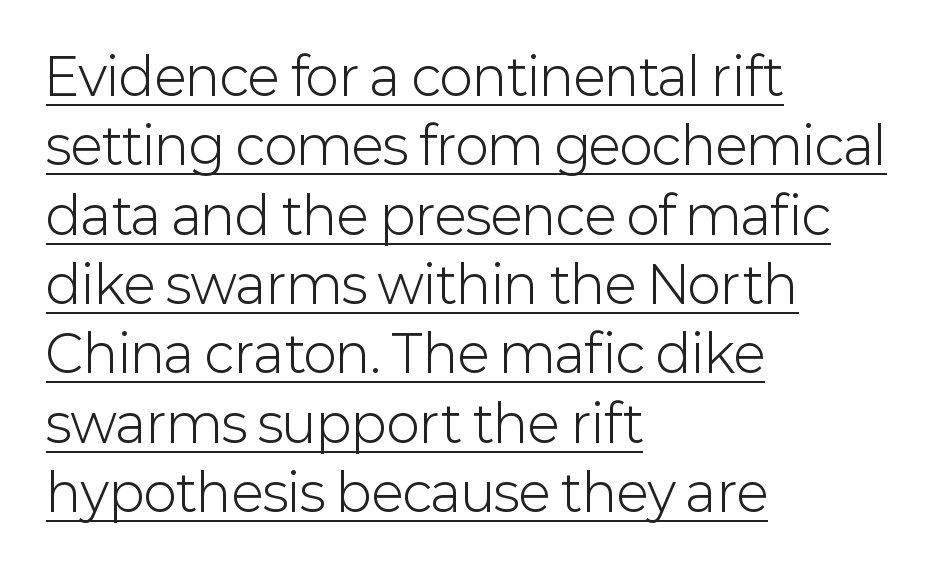
Inter-character spacing is left at the font's built-in metrics. Typographically, this falls in the sans-serif category. A light-to-regular cut is what we see here. Is there much room between lines? A standard amount, neither cramped nor airy. What decoration does the sample have? An underline.
